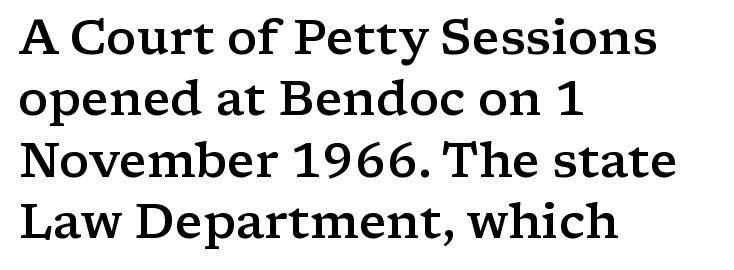
Q: Is the text bold? A: Semi-bold.
Q: Is the text italic (slanted)? A: No, it is upright.
Q: Is the typeface a serif or a sans-serif typeface? A: Serif.
Q: Is the text underlined? A: No.
Q: How is the paragraph aligned? A: Left-aligned.
Q: Is the spacing between letters normal or unusually wide? A: Normal.
Q: Is the spacing between lines tight, normal or loose? A: Normal.
Q: Width (condensed, normal, or wide)? A: Wide.
Q: Stroke contrast? A: Low.
Q: x-height? A: Medium.
Q: Monospaced? A: No.
